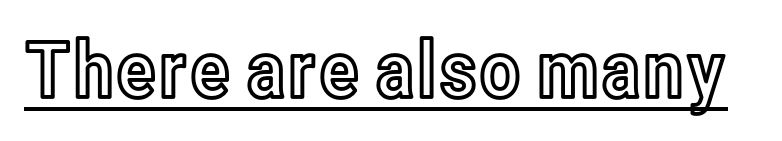
Q: Is the text italic (slanted)? A: No, it is upright.
Q: Is the text underlined? A: Yes.
Q: Is the spacing between letters normal or unusually wide? A: Normal.
Q: Width (condensed, normal, or wide)? A: Condensed.
Q: x-height? A: Medium.
Q: Monospaced? A: No.
